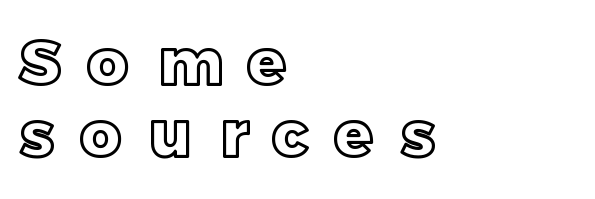
{"italic": "no", "width": "normal", "x_height": "large", "monospaced": "no", "underline": "no", "align": "left", "line_spacing": "tight", "line_spacing_ratio": 1.15, "letter_spacing": "wide", "letter_spacing_em": 0.43, "glyph_px": 63}
